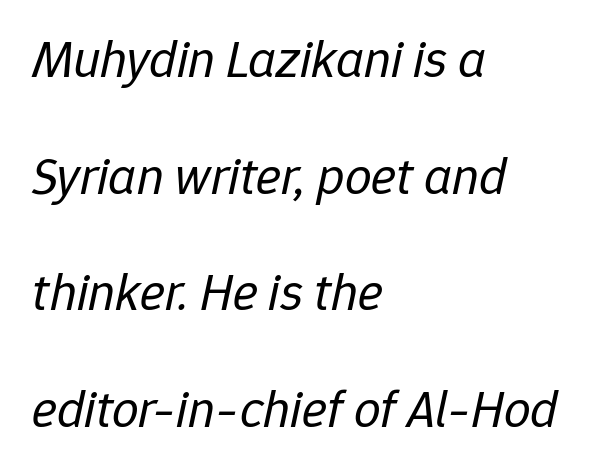
Q: Is the text bold? A: No.
Q: Is the text italic (slanted)? A: Yes, it leans right by about 12 degrees.
Q: Is the text underlined? A: No.
Q: How is the paragraph aligned? A: Left-aligned.
Q: Is the spacing between letters normal or unusually wide? A: Normal.
Q: Is the spacing between lines tight, normal or loose? A: Loose.
Q: Width (condensed, normal, or wide)? A: Normal.
Q: Stroke contrast? A: Low.
Q: x-height? A: Medium.
Q: Monospaced? A: No.
